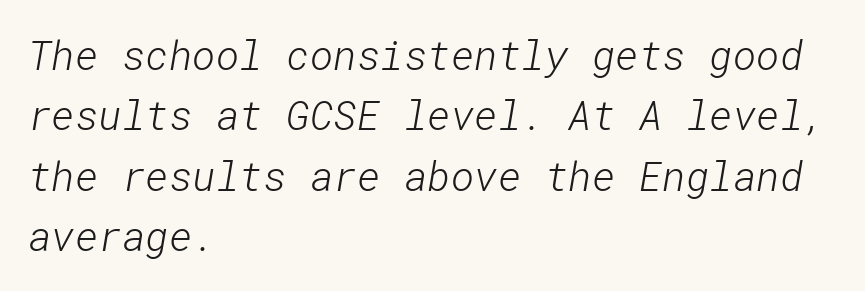
The image shows 40 px light sans-serif type; set left-aligned, normal line spacing (1.51x), normal letter spacing, not underlined; low stroke contrast and a medium x-height.
